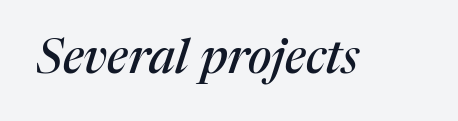
Observe the lean: these are italic letterforms. Varying glyph widths throughout — classic text-font behaviour. The font family rendered here belongs to the serif group. Only glyphs here, with clear space below each row.
